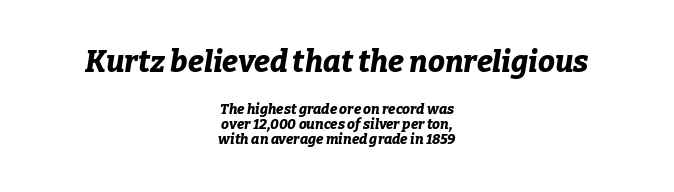
The image shows 30 px bold type, italic (leaning right); set centered, tight line spacing (1.09x), normal letter spacing, not underlined; the first (top) block is 2.14x larger; low stroke contrast and a medium x-height.
